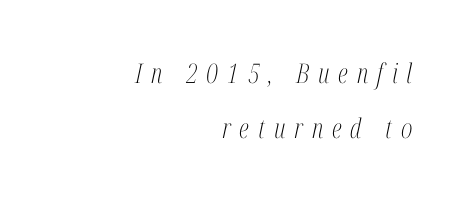
The characters are drawn with everyday or finer stroke widths. The text carries the slant typical of an italic or oblique font. Words appear elongated and porous because spacing is wide. This rendering uses right alignment, leaving the left contour irregular.
